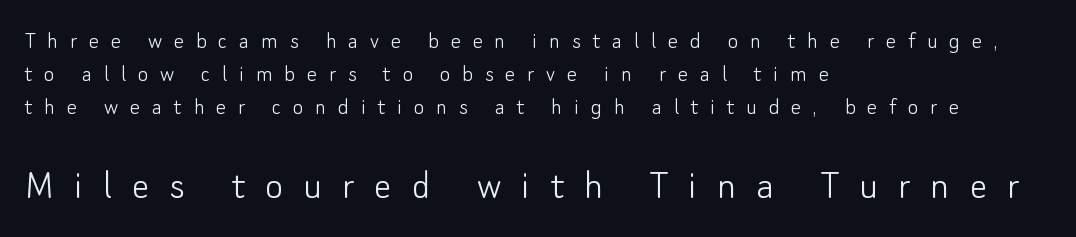
The image shows 43 px light sans-serif type, upright; set left-aligned, normal line spacing (1.33x), unusually wide letter spacing (+0.47 em), not underlined; the second (bottom) block is 1.72x larger; low stroke contrast and a small x-height.
